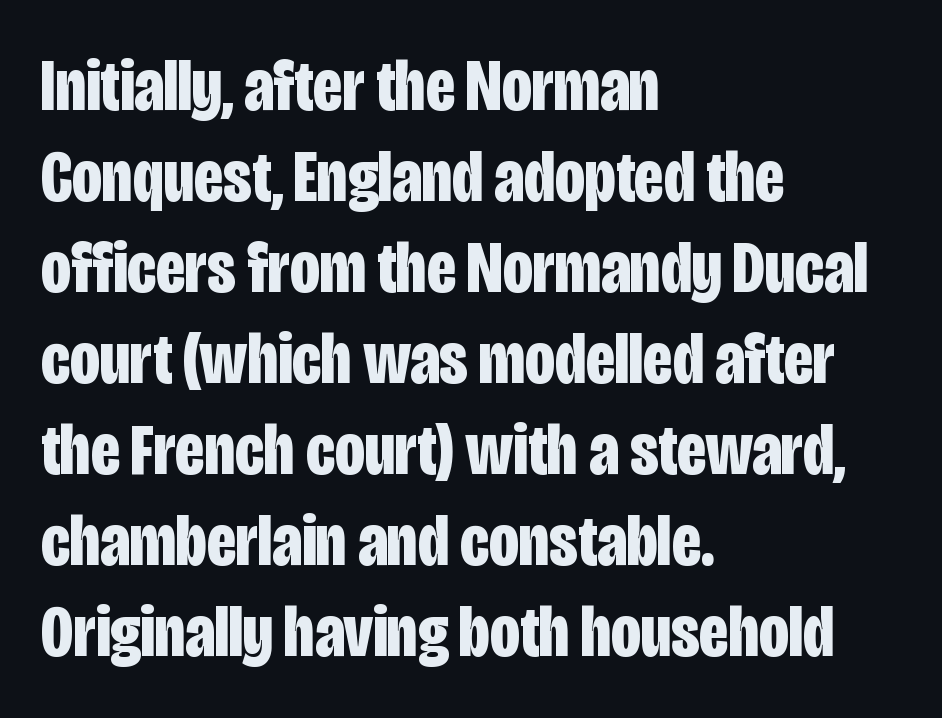
Q: Is the text bold? A: Yes.
Q: Is the text italic (slanted)? A: No, it is upright.
Q: Is the typeface a serif or a sans-serif typeface? A: Sans-serif.
Q: Is the text underlined? A: No.
Q: How is the paragraph aligned? A: Left-aligned.
Q: Is the spacing between letters normal or unusually wide? A: Normal.
Q: Width (condensed, normal, or wide)? A: Condensed.
Q: Stroke contrast? A: Low.
Q: x-height? A: Large.
Q: Monospaced? A: No.
